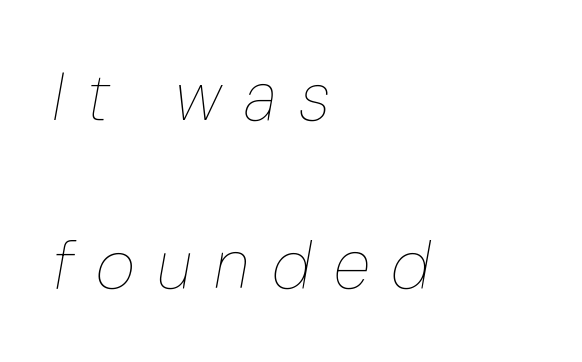
The image shows 68 px thin, condensed type, italic (leaning right); set left-aligned, loose line spacing (2.47x), unusually wide letter spacing (+0.33 em), not underlined; low stroke contrast and a medium x-height.
